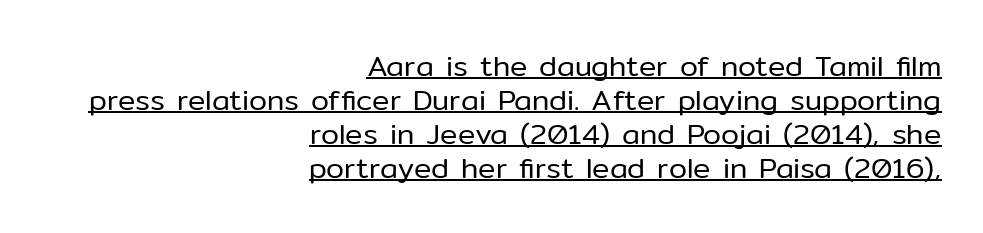
Is the block centered? No — it sits flush against the right margin. Tall strokes in this sample are plumb rather than angled. Each stroke keeps to a modest, everyday thickness or less. These lines are rendered in a variable-pitch font.
